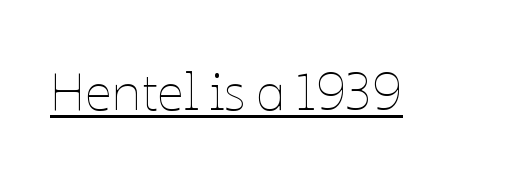
{"italic": "no", "bold": "no", "weight": "thin", "width": "normal", "stroke_contrast": "low", "x_height": "medium", "monospaced": "no", "underline": "yes", "letter_spacing": "normal", "letter_spacing_em": 0.0, "glyph_px": 53}
